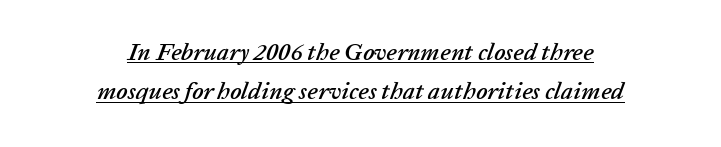
The image shows 24 px text type, italic (leaning right); set centered, normal line spacing (1.64x), normal letter spacing, underlined.
